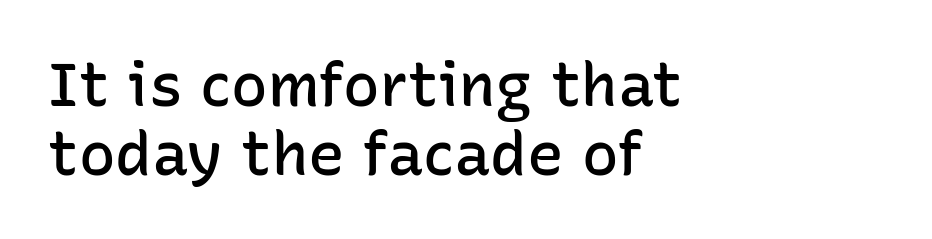
Teacher's note: observe the even left margin — that is flush-left alignment. Spacing verdict: proportional, widths tailored to each character. In terms of leading, this rendering errs on the cramped side. The tracking reads as untouched default to a designer's eye. Does the type have serifs? No, each stem ends abruptly. The string is rendered with underlining switched off.
